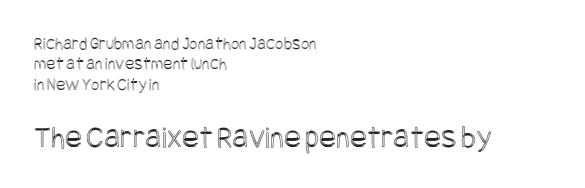
{"italic": "no", "width": "condensed", "x_height": "large", "underline": "no", "align": "left", "line_spacing": "tight", "line_spacing_ratio": 1.13, "letter_spacing": "normal", "letter_spacing_em": 0.0, "larger_block": "second", "size_ratio": 1.78, "glyph_px": 32}
